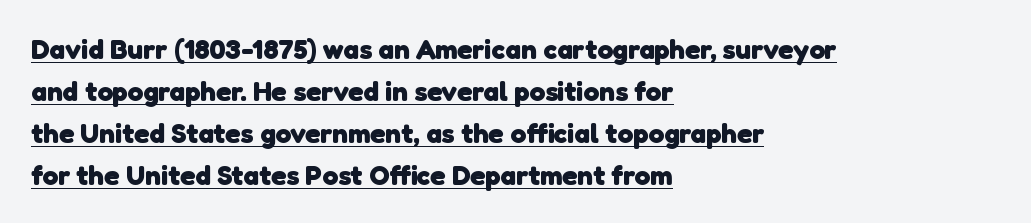
Caption: lettering with a line underneath. In terms of weight, the rendering is a true, heavy bold. The gaps between neighbouring characters are ordinary and unremarkable. Note the varied advance widths — an 'i' is clearly narrower than an 'm'. Does the leading feel generous? No, just average. Are there feet on the stems? There aren't — it's a sans.
